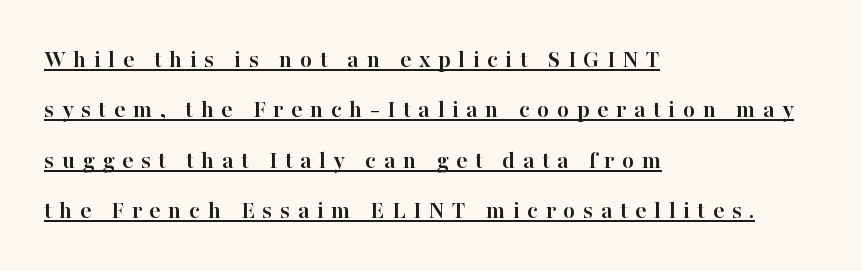
The image shows 25 px bold type, upright; set left-aligned, loose line spacing (2.02x), unusually wide letter spacing (+0.3 em), underlined.
